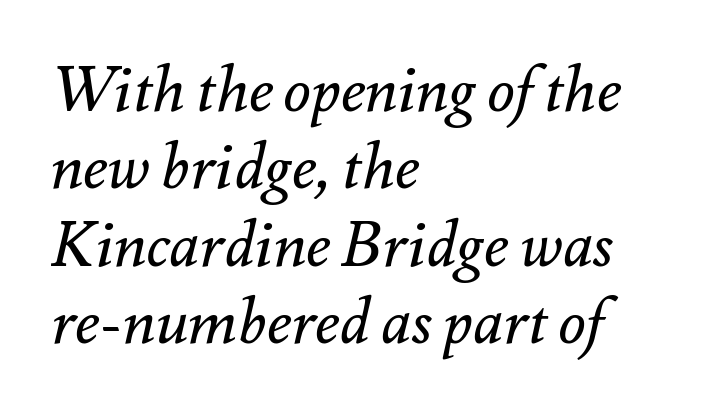
{"italic": "yes", "lean": "right", "slant_degrees": 12, "bold": "no", "weight": "regular", "width": "normal", "stroke_contrast": "medium", "x_height": "small", "monospaced": "no", "underline": "no", "align": "left", "line_spacing_ratio": 1.23, "letter_spacing": "normal", "letter_spacing_em": 0.0, "glyph_px": 63}
